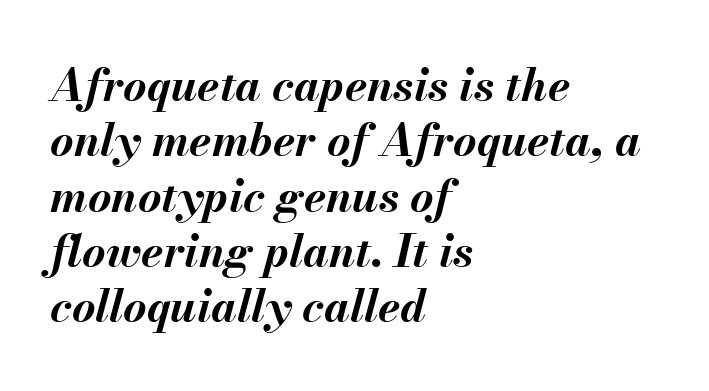
Q: Is the text bold? A: Yes.
Q: Is the text italic (slanted)? A: Yes, it leans right by about 13 degrees.
Q: Is the text underlined? A: No.
Q: How is the paragraph aligned? A: Left-aligned.
Q: Is the spacing between letters normal or unusually wide? A: Normal.
Q: Width (condensed, normal, or wide)? A: Normal.
Q: Stroke contrast? A: Medium.
Q: x-height? A: Small.
Q: Monospaced? A: No.
